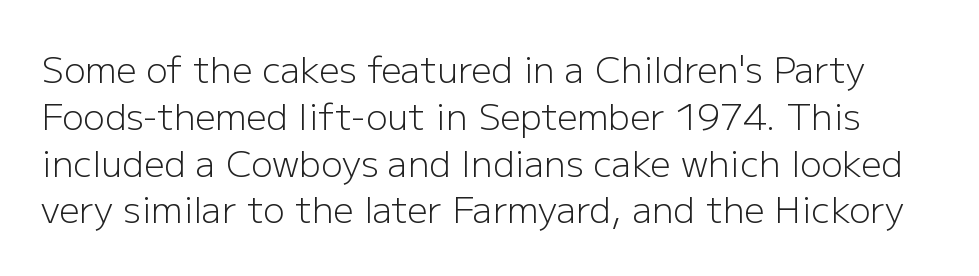
Q: Is the text bold? A: No.
Q: Is the text italic (slanted)? A: No, it is upright.
Q: Is the typeface a serif or a sans-serif typeface? A: Sans-serif.
Q: Is the text underlined? A: No.
Q: Is the spacing between letters normal or unusually wide? A: Normal.
Q: Is the spacing between lines tight, normal or loose? A: Normal.
Q: Width (condensed, normal, or wide)? A: Normal.
Q: Stroke contrast? A: Low.
Q: x-height? A: Medium.
Q: Monospaced? A: No.
